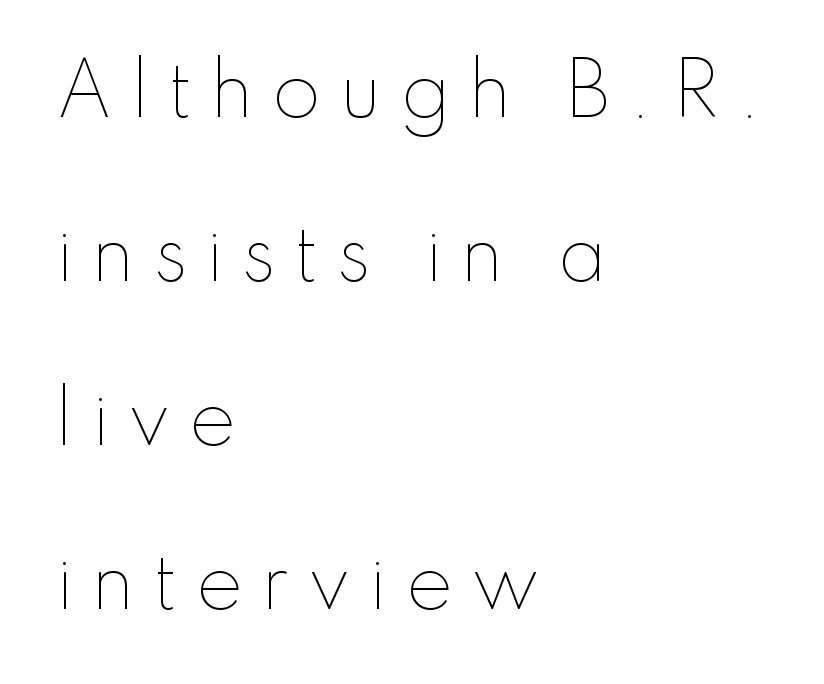
A typesetter would mark this as roman, not italic. The face looks like a standard text weight, possibly lighter. You could not count columns in this text — the font is proportionally spaced. The lines are spread far apart with generous leading.
